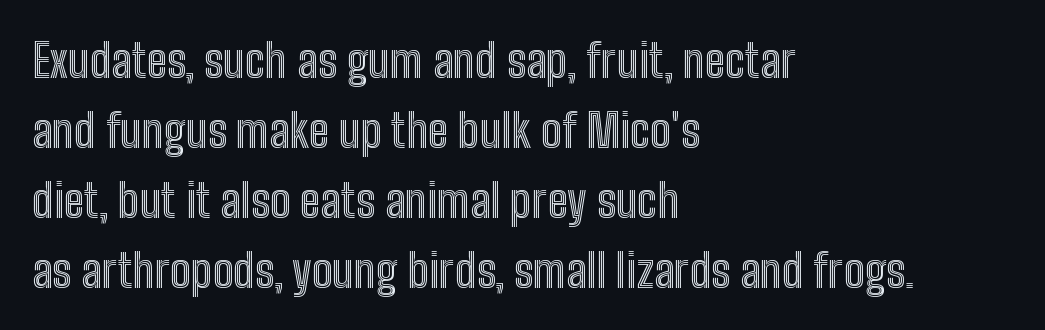
{"italic": "no", "width": "condensed", "x_height": "medium", "monospaced": "no", "underline": "no", "align": "left", "line_spacing": "normal", "line_spacing_ratio": 1.52, "letter_spacing": "normal", "letter_spacing_em": 0.0, "glyph_px": 46}
